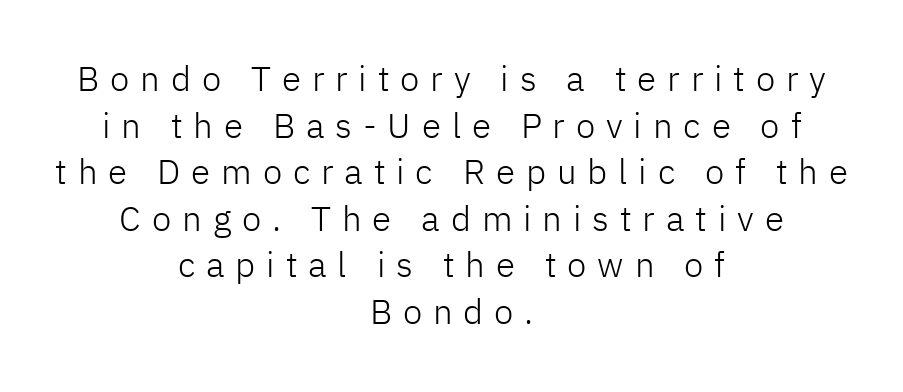
The lettering stays uniformly vertical, giving the passage a roman look. Layout note: lines centered. The space directly below the letters is spotless. Note the varied advance widths — an 'i' is clearly narrower than an 'm'.
